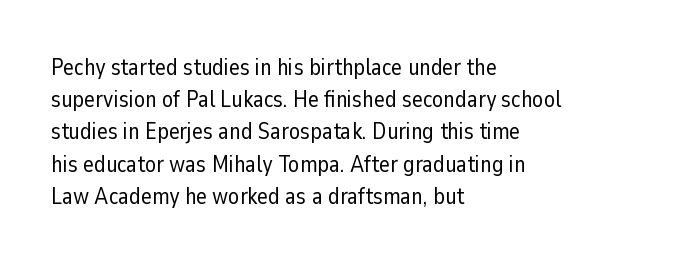
Regarding leading, the lines here are spaced in the standard way. The setting favours the left margin, as ordinary paragraphs usually do. The typeface has the unassuming heft of standard copy or less. The tracking reads as untouched default to a designer's eye. Type without underlining. Vertical strokes here are truly vertical.
